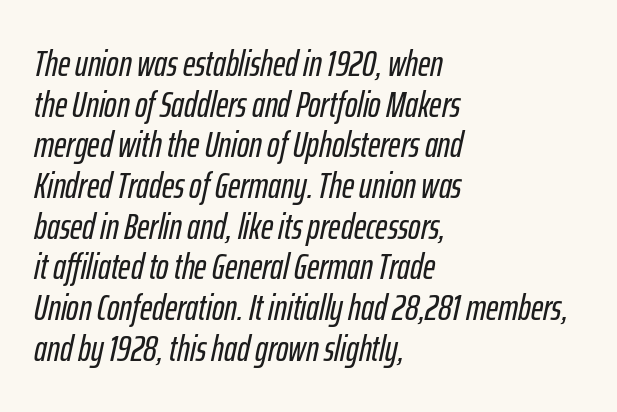
The passage shown is typed in a proportional face where columns would drift. Only glyphs here, with clear space below each row. Honestly, the rows look squashed on top of each other. The rendering keeps characters at their native spacing. Designer's note — italics engaged.
